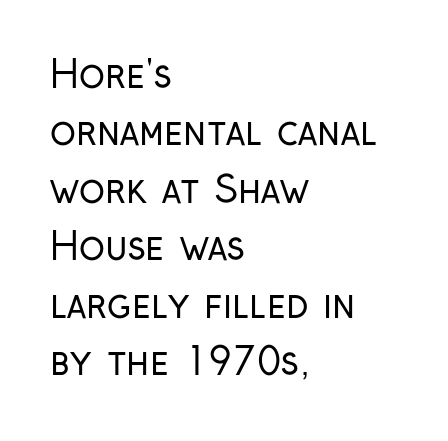
The image shows 38 px regular-weight, condensed sans-serif type, upright; set left-aligned, normal line spacing (1.51x), normal letter spacing, not underlined; low stroke contrast and a medium x-height.
